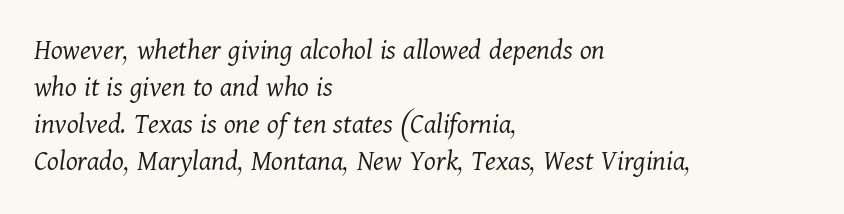
{"serif": "yes", "italic": "yes", "lean": "right", "slant_degrees": 11, "bold": "no", "weight": "light", "width": "normal", "stroke_contrast": "medium", "x_height": "medium", "monospaced": "no", "underline": "no", "align": "left", "line_spacing_ratio": 1.23, "letter_spacing": "normal", "letter_spacing_em": 0.0, "glyph_px": 30}
